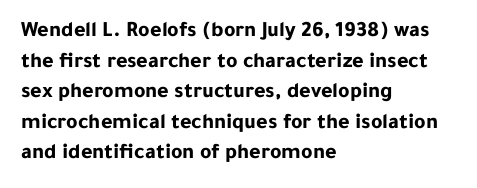
Q: Is the text bold? A: Yes.
Q: Is the text italic (slanted)? A: No, it is upright.
Q: Is the text underlined? A: No.
Q: How is the paragraph aligned? A: Left-aligned.
Q: Is the spacing between letters normal or unusually wide? A: Normal.
Q: Is the spacing between lines tight, normal or loose? A: Normal.
